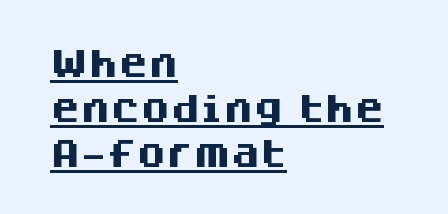
{"serif": "no", "italic": "no", "bold": "yes", "weight": "heavy", "width": "normal", "stroke_contrast": "medium", "x_height": "large", "monospaced": "no", "underline": "yes", "align": "left", "line_spacing": "normal", "line_spacing_ratio": 1.5, "letter_spacing": "normal", "letter_spacing_em": 0.0, "glyph_px": 30}
